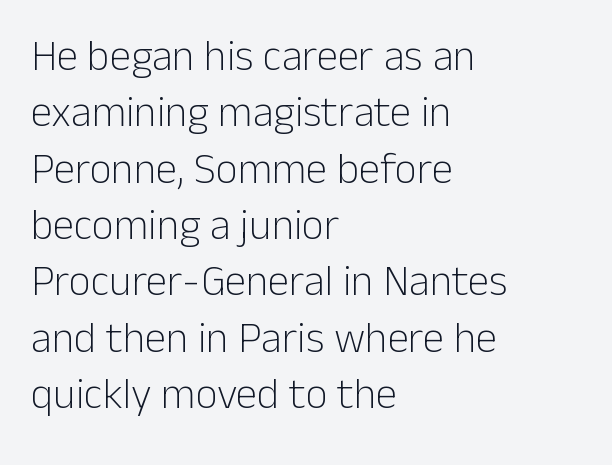
This rendering uses left alignment, leaving the right contour irregular. The letters sit at their default tracking, neither squeezed nor spread. Vertically, the passage feels balanced, rows spaced as you'd expect. Each letter keeps its own natural width here, so spacing adapts to shape. Nothing heavy about these letters — not bold at all.
